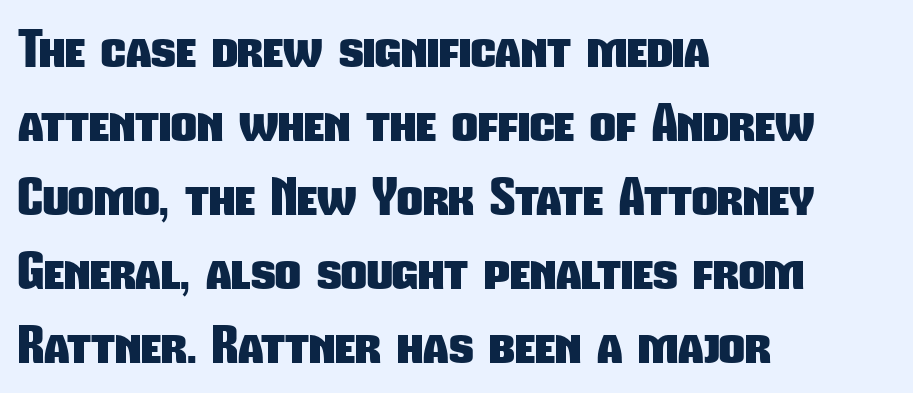
{"serif": "no", "bold": "yes", "weight": "heavy", "width": "condensed", "stroke_contrast": "low", "x_height": "medium", "monospaced": "no", "underline": "no", "align": "left", "line_spacing": "normal", "line_spacing_ratio": 1.48, "letter_spacing": "normal", "letter_spacing_em": 0.0, "glyph_px": 50}
